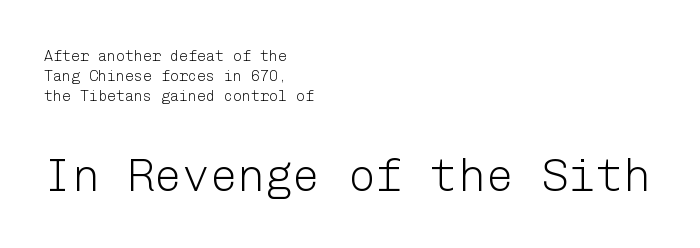
The image shows 46 px light sans-serif type, upright; set left-aligned, normal line spacing (1.32x), normal letter spacing, not underlined; the second (bottom) block is 3.07x larger; low stroke contrast and a medium x-height.
